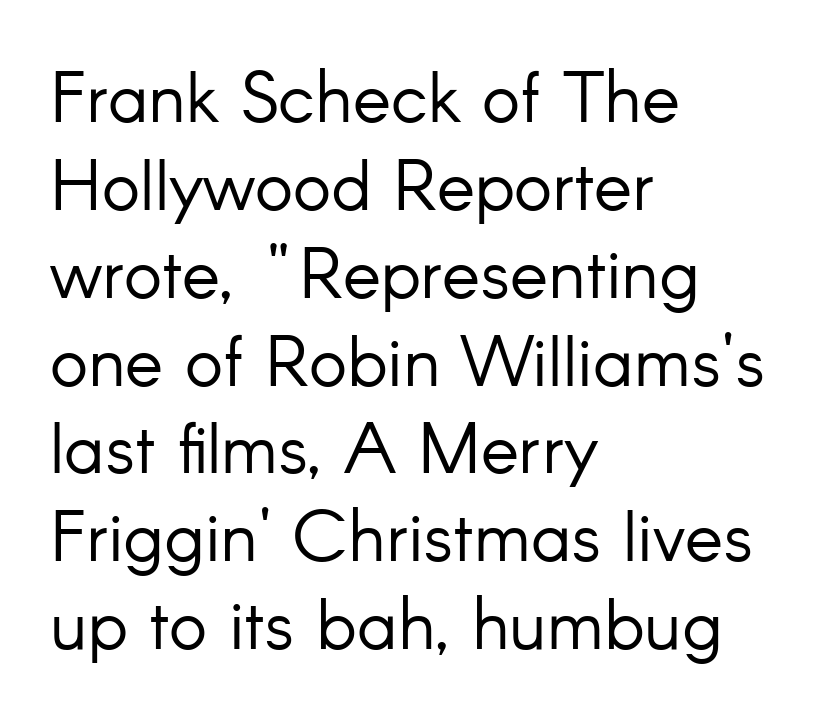
Q: Is the text bold? A: No.
Q: Is the text italic (slanted)? A: No, it is upright.
Q: Is the typeface a serif or a sans-serif typeface? A: Sans-serif.
Q: Is the text underlined? A: No.
Q: How is the paragraph aligned? A: Left-aligned.
Q: Is the spacing between letters normal or unusually wide? A: Normal.
Q: Width (condensed, normal, or wide)? A: Normal.
Q: Stroke contrast? A: Low.
Q: x-height? A: Small.
Q: Monospaced? A: No.
